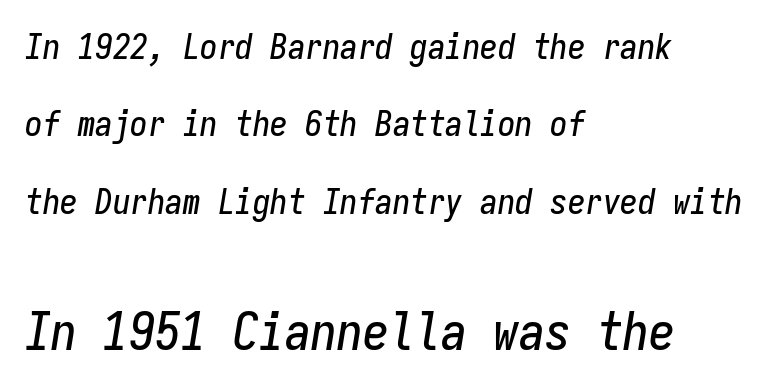
Q: Is the text italic (slanted)? A: Yes, it leans right by about 9 degrees.
Q: Is the text underlined? A: No.
Q: How is the paragraph aligned? A: Left-aligned.
Q: Is the spacing between letters normal or unusually wide? A: Normal.
Q: Is the spacing between lines tight, normal or loose? A: Loose.
Q: Which block of text is set in a larger size, the first (top) or the second (bottom)? A: The second (bottom) one.
Q: Width (condensed, normal, or wide)? A: Condensed.
Q: Stroke contrast? A: Low.
Q: x-height? A: Medium.
Q: Monospaced? A: Yes.
